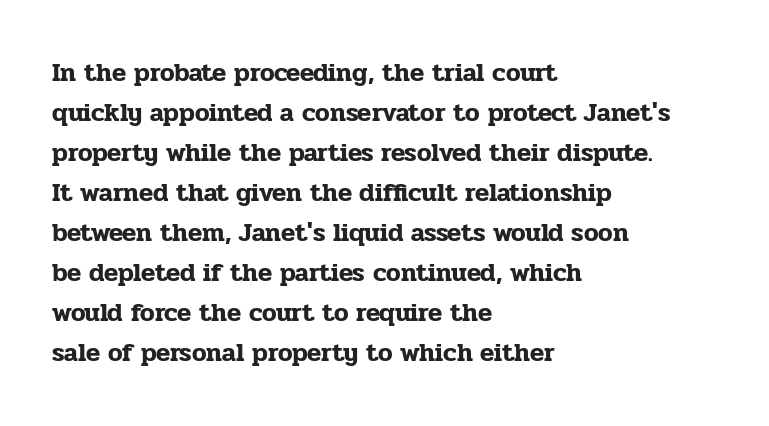
The image shows 26 px text type, upright; set left-aligned, normal line spacing (1.54x), normal letter spacing, not underlined.
